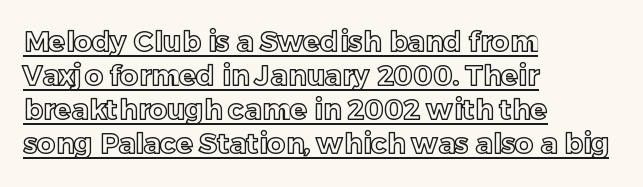
{"italic": "no", "width": "normal", "x_height": "medium", "monospaced": "no", "underline": "yes", "align": "left", "line_spacing_ratio": 1.22, "letter_spacing": "normal", "letter_spacing_em": 0.0, "glyph_px": 28}
